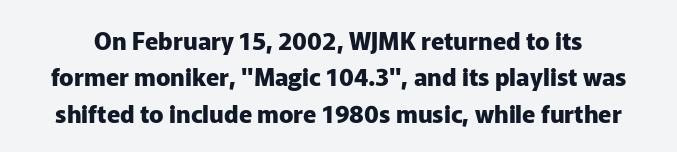
The rows are spaced the way most documents space them. Descenders hang freely into open space. Characters follow at the spacing the type designer built in. Heft: maximum for text — a bold. In terms of posture, this sample is upright.
